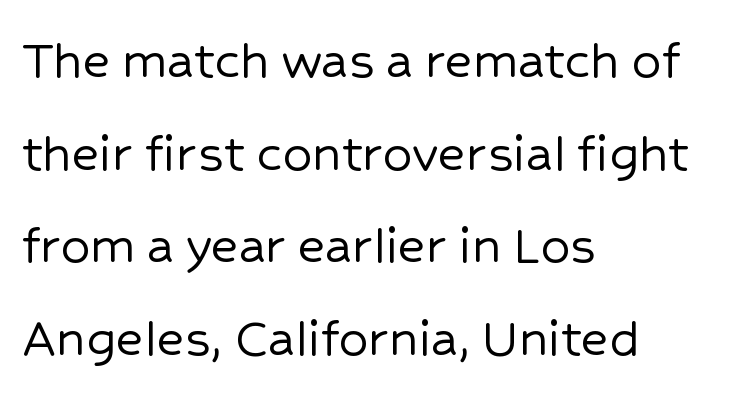
Successive baselines arrive at the customary interval. There is no visible air inserted between adjacent glyphs. The paragraph has a hard left edge and a soft right edge. The typography opts for an upright posture over an oblique one. Think of a printed novel: that variable character pitch is what you see here.
